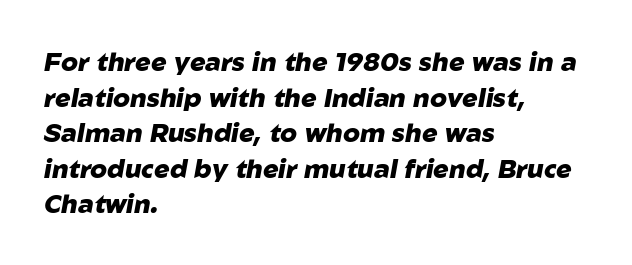
The image shows 26 px bold type, italic (leaning right); set left-aligned, normal line spacing (1.37x), normal letter spacing, not underlined.
